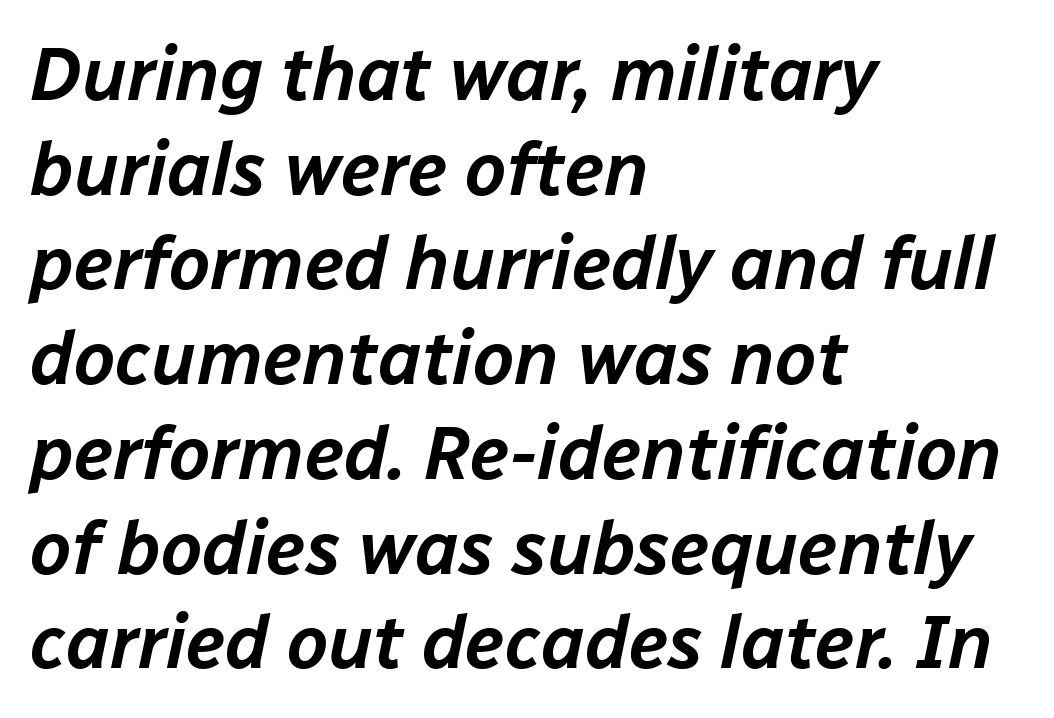
Q: Is the text italic (slanted)? A: Yes, it leans right by about 12 degrees.
Q: Is the text underlined? A: No.
Q: How is the paragraph aligned? A: Left-aligned.
Q: Is the spacing between letters normal or unusually wide? A: Normal.
Q: Is the spacing between lines tight, normal or loose? A: Normal.
Q: Width (condensed, normal, or wide)? A: Normal.
Q: Stroke contrast? A: Low.
Q: x-height? A: Medium.
Q: Monospaced? A: No.
